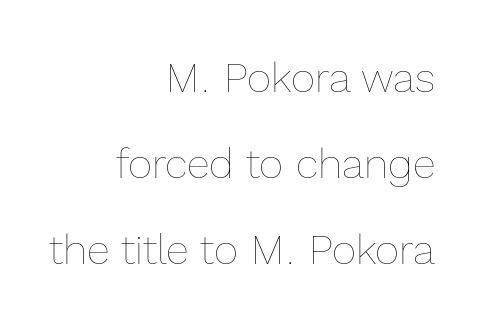
Upright lettering throughout. Looks like regular typesetting: each glyph gets only the width it needs. Spacing between characters is what you'd get straight out of the box. Students, observe: this is what heavily led, spacious text looks like. The typeface has the unassuming heft of standard copy or less. Teacher's note: observe the even right margin — that is flush-right alignment.
